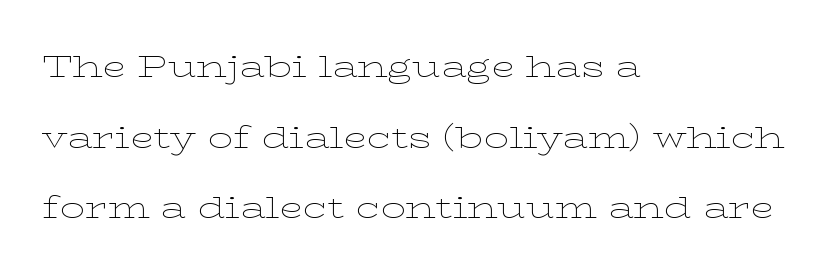
The typeface chosen for these lines features serifs. What stands out about the letter spacing? Nothing — it is the standard amount. The specimen omits any rule beneath the text block's lines. A typesetter would call this proportional, since set widths differ per character.
